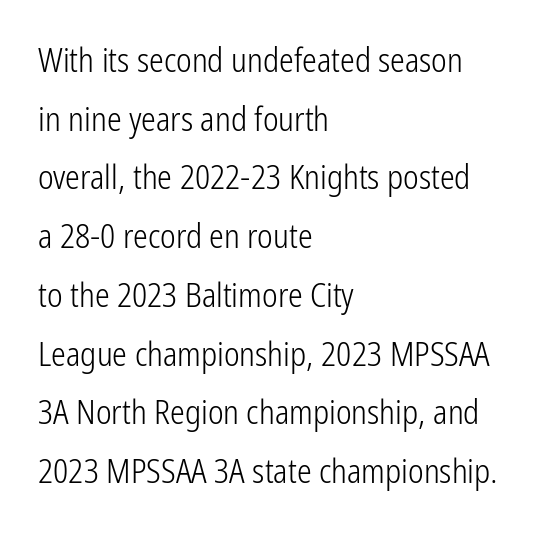
The letters sit at their default tracking, neither squeezed nor spread. Do the characters align in a grid? No, the font is proportional. The rendering shows plain stroke endings on the letterforms — a sans-serif design. The strokes are not fattened; the text isn't bold. Horizontal alignment here is leftward, the default for most running prose. Do the letters lean? They stand straight.
